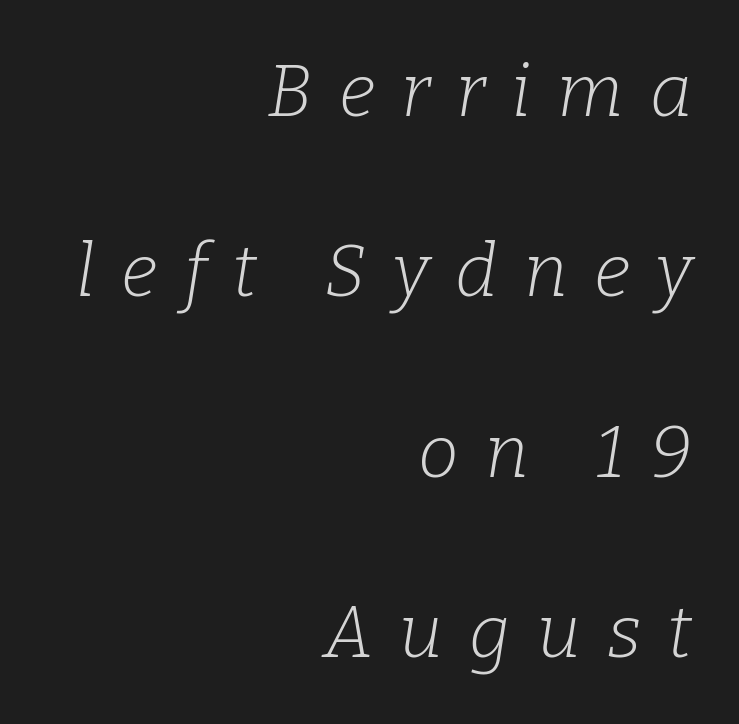
{"serif": "yes", "italic": "yes", "lean": "right", "slant_degrees": 9, "bold": "no", "weight": "light", "width": "normal", "stroke_contrast": "low", "x_height": "medium", "monospaced": "no", "underline": "no", "align": "right", "line_spacing": "loose", "line_spacing_ratio": 2.47, "letter_spacing": "wide", "letter_spacing_em": 0.36, "glyph_px": 73}
